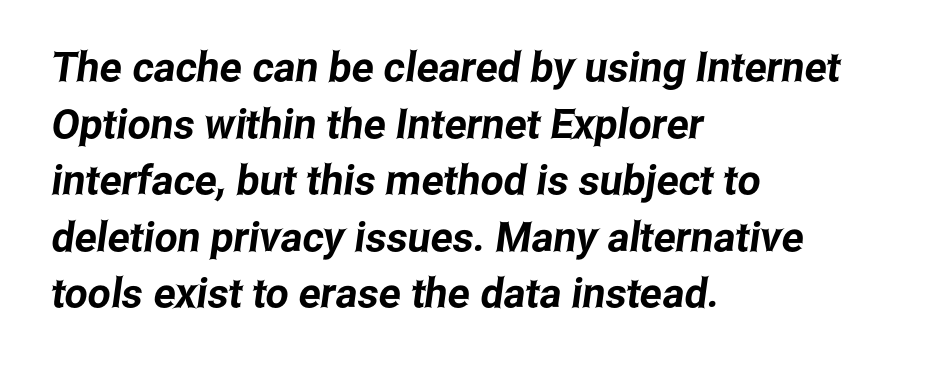
Q: Is the typeface a serif or a sans-serif typeface? A: Sans-serif.
Q: Is the text underlined? A: No.
Q: How is the paragraph aligned? A: Left-aligned.
Q: Is the spacing between letters normal or unusually wide? A: Normal.
Q: Is the spacing between lines tight, normal or loose? A: Normal.
Q: Width (condensed, normal, or wide)? A: Condensed.
Q: Stroke contrast? A: Low.
Q: x-height? A: Medium.
Q: Monospaced? A: No.
